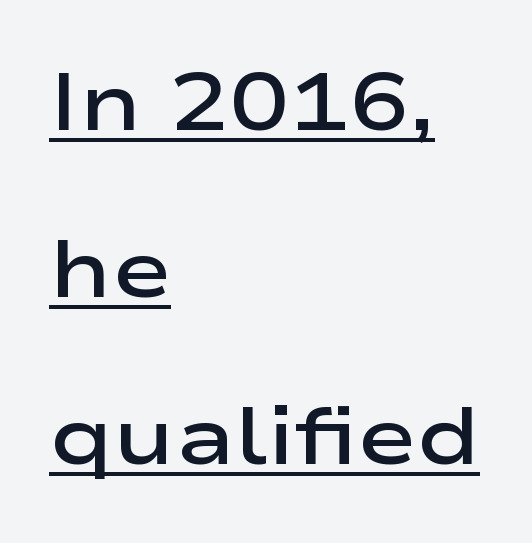
Q: Is the text bold? A: Semi-bold.
Q: Is the text italic (slanted)? A: No, it is upright.
Q: Is the typeface a serif or a sans-serif typeface? A: Sans-serif.
Q: Is the text underlined? A: Yes.
Q: How is the paragraph aligned? A: Left-aligned.
Q: Is the spacing between letters normal or unusually wide? A: Normal.
Q: Is the spacing between lines tight, normal or loose? A: Loose.
Q: Width (condensed, normal, or wide)? A: Wide.
Q: Stroke contrast? A: Low.
Q: x-height? A: Medium.
Q: Monospaced? A: No.
